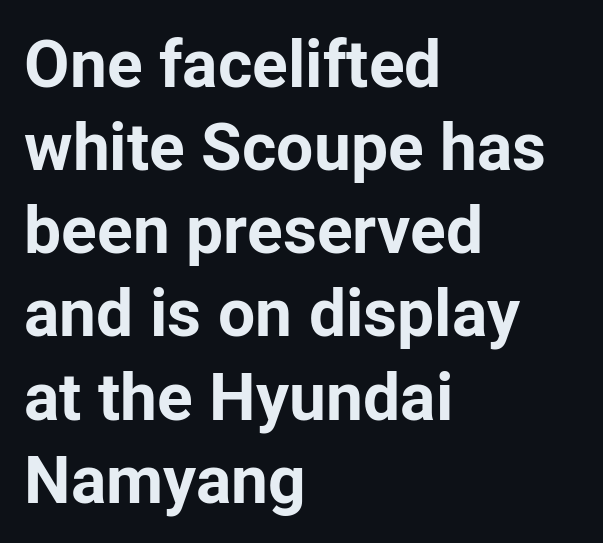
{"serif": "no", "italic": "no", "bold": "yes", "weight": "bold", "width": "normal", "stroke_contrast": "low", "x_height": "medium", "monospaced": "no", "underline": "no", "align": "left", "line_spacing": "normal", "line_spacing_ratio": 1.26, "letter_spacing": "normal", "letter_spacing_em": 0.0, "glyph_px": 66}
